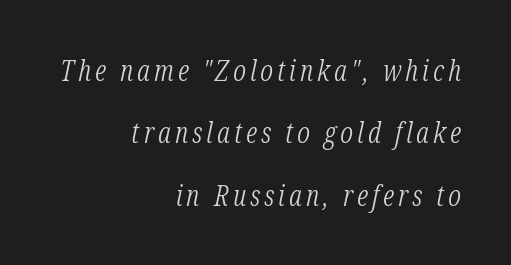
{"serif": "yes", "italic": "yes", "lean": "right", "slant_degrees": 12, "bold": "no", "weight": "light", "width": "condensed", "stroke_contrast": "low", "x_height": "medium", "monospaced": "no", "underline": "no", "align": "right", "line_spacing": "loose", "line_spacing_ratio": 2.15, "glyph_px": 29}
